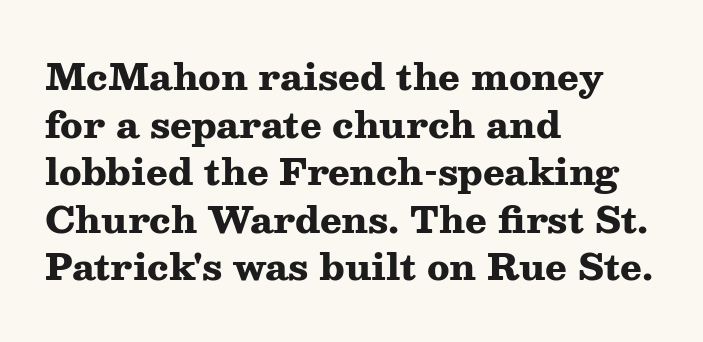
The image shows 36 px heavy, wide serif type, upright; set left-aligned, normal line spacing (1.32x), normal letter spacing, not underlined; medium stroke contrast and a medium x-height.
